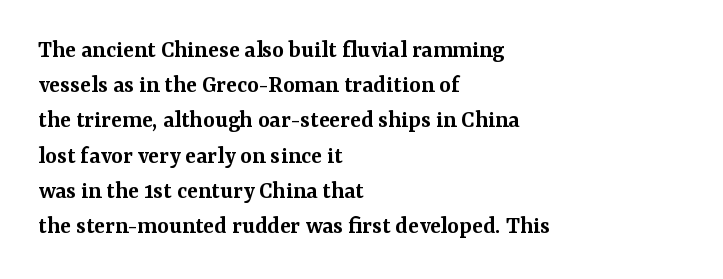
{"italic": "no", "bold": "semi", "underline": "no", "align": "left", "line_spacing": "normal", "line_spacing_ratio": 1.41, "letter_spacing": "normal", "letter_spacing_em": 0.0, "glyph_px": 25}
